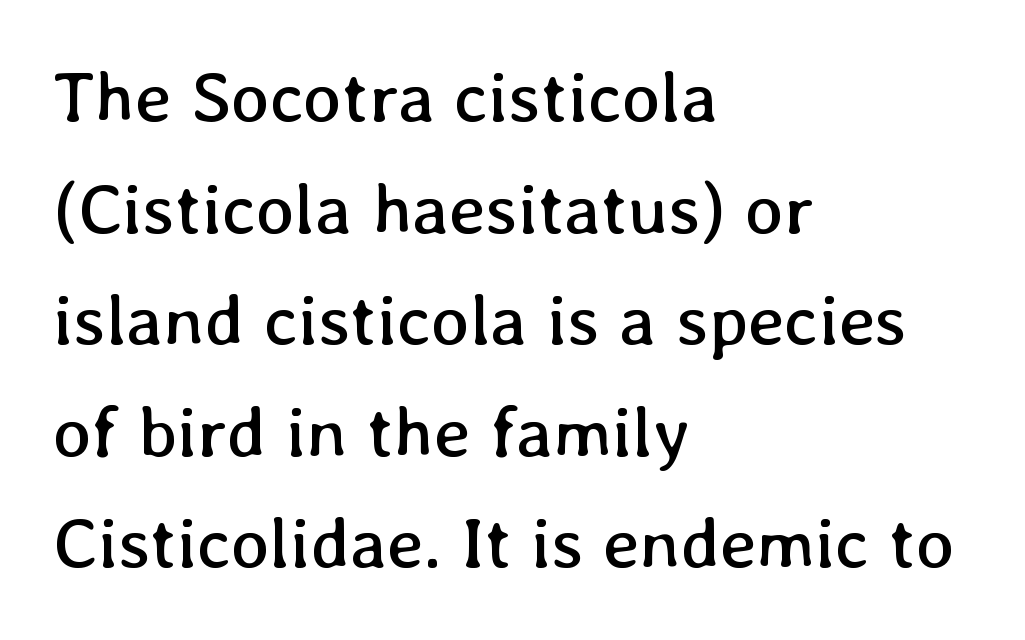
Q: Is the text bold? A: No.
Q: Is the text italic (slanted)? A: No, it is upright.
Q: Is the text underlined? A: No.
Q: How is the paragraph aligned? A: Left-aligned.
Q: Is the spacing between letters normal or unusually wide? A: Normal.
Q: Is the spacing between lines tight, normal or loose? A: Normal.
Q: Width (condensed, normal, or wide)? A: Normal.
Q: Stroke contrast? A: Low.
Q: x-height? A: Medium.
Q: Monospaced? A: No.
